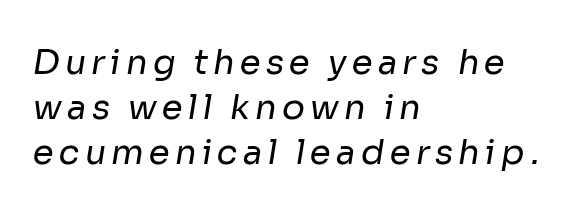
{"serif": "no", "bold": "no", "weight": "regular", "width": "normal", "stroke_contrast": "low", "x_height": "medium", "monospaced": "no", "underline": "no", "align": "left", "line_spacing": "normal", "line_spacing_ratio": 1.33, "glyph_px": 34}
